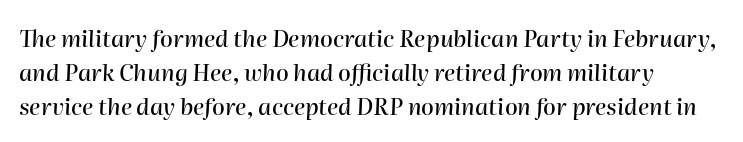
{"italic": "yes", "lean": "right", "slant_degrees": 2, "underline": "no", "line_spacing": "normal", "line_spacing_ratio": 1.47, "letter_spacing": "normal", "letter_spacing_em": 0.0, "glyph_px": 23}
